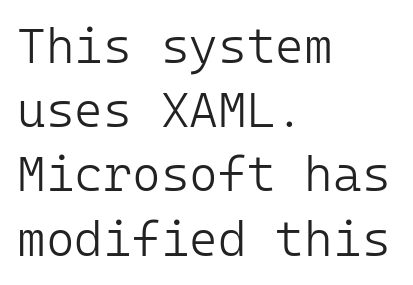
{"serif": "no", "italic": "no", "bold": "no", "weight": "light", "width": "normal", "stroke_contrast": "low", "x_height": "medium", "monospaced": "yes", "underline": "no", "align": "left", "line_spacing": "normal", "line_spacing_ratio": 1.31, "letter_spacing": "normal", "letter_spacing_em": 0.0, "glyph_px": 49}
